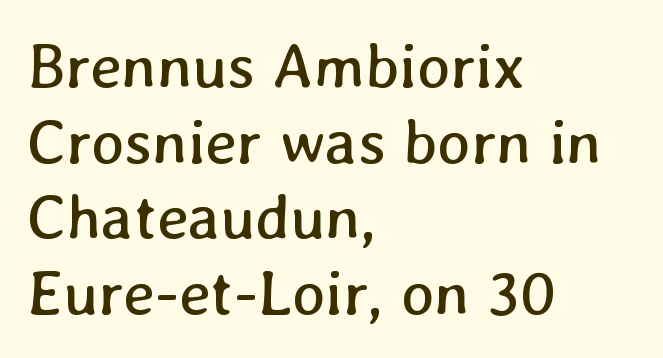
Is the letter spacing exaggerated? No — it looks like the ordinary default. The letterforms sit at book weight or below. If you drew a ruler down the left edge, every line would touch it. Varying glyph widths throughout — classic text-font behaviour. The space directly below the letters is spotless.
